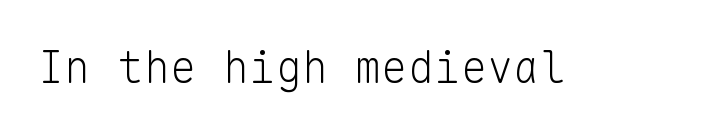
The font sits on the lighter half of the weight spectrum, regular included. Unlike a traditional serif, this face leaves its strokes unadorned. This is the regular roman posture of the typeface. This sample has the even, mechanical cadence of fixed-width lettering.
